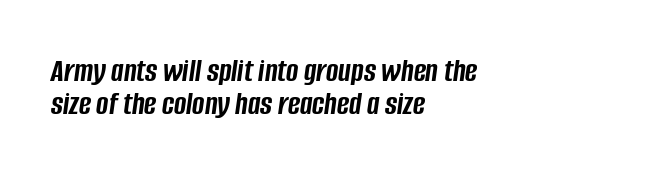
{"italic": "yes", "lean": "right", "slant_degrees": 8, "bold": "yes", "weight": "semibold", "width": "condensed", "stroke_contrast": "low", "x_height": "large", "monospaced": "no", "underline": "no", "align": "left", "line_spacing": "tight", "line_spacing_ratio": 0.99, "letter_spacing": "normal", "letter_spacing_em": 0.0, "glyph_px": 33}
